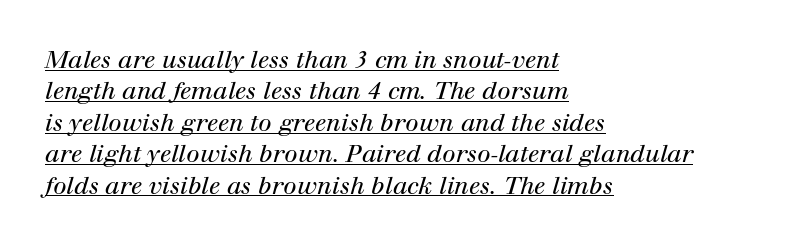
{"italic": "yes", "lean": "right", "slant_degrees": 12, "bold": "no", "underline": "yes", "align": "left", "line_spacing": "normal", "line_spacing_ratio": 1.31, "letter_spacing": "normal", "letter_spacing_em": 0.0, "glyph_px": 24}
